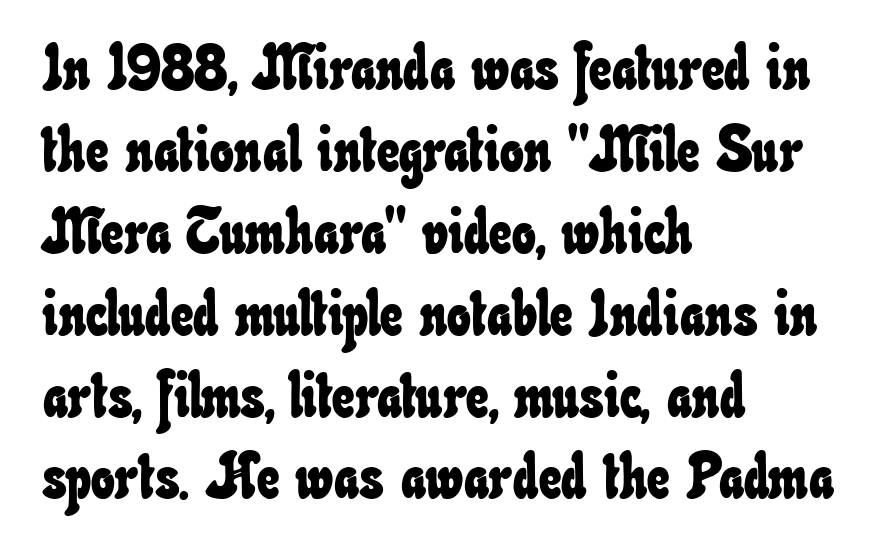
Vertical spacing — default. Check the space under the baseline: it is left empty. Observe the ordinary spacing: letters are neighbours, not strangers. The paragraph has a hard left edge and a soft right edge. You could not count columns in this text — the font is proportionally spaced.
